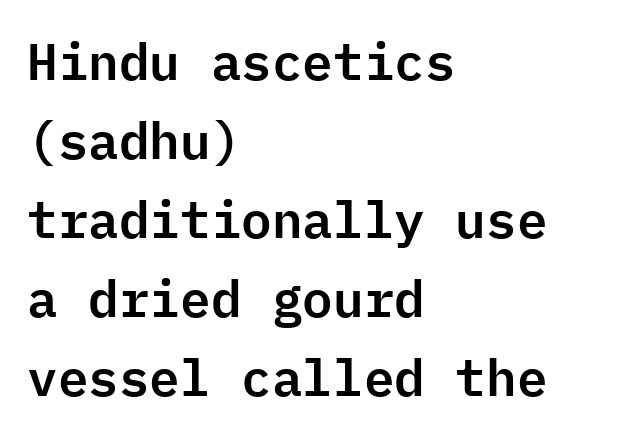
Q: Is the text italic (slanted)? A: No, it is upright.
Q: Is the typeface a serif or a sans-serif typeface? A: Sans-serif.
Q: Is the text underlined? A: No.
Q: How is the paragraph aligned? A: Left-aligned.
Q: Is the spacing between letters normal or unusually wide? A: Normal.
Q: Is the spacing between lines tight, normal or loose? A: Normal.
Q: Width (condensed, normal, or wide)? A: Normal.
Q: Stroke contrast? A: Low.
Q: x-height? A: Medium.
Q: Monospaced? A: Yes.
